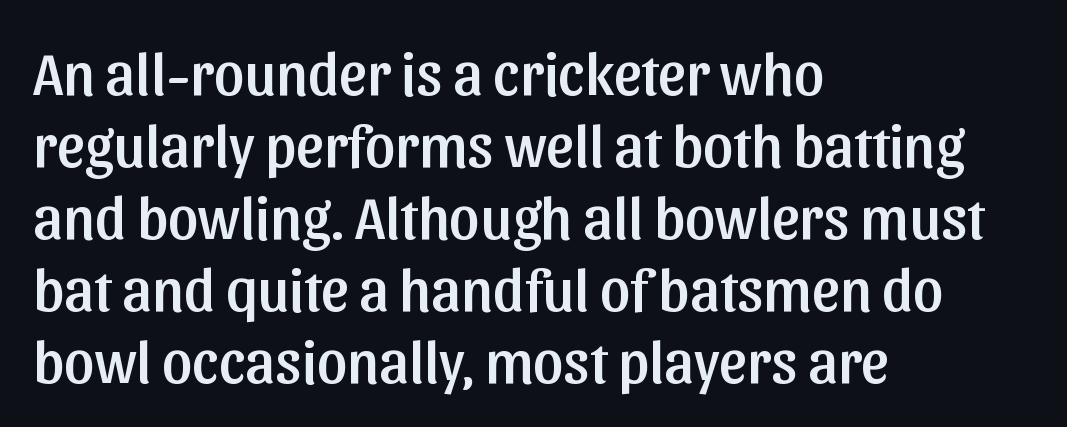
The rendering keeps characters at their native spacing. The glyphs in this specimen are sans serif. Spacing verdict: proportional, widths tailored to each character. Nope, not italic — everything's standing straight.
